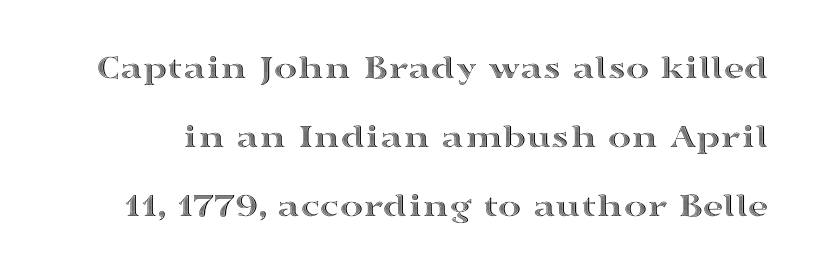
A typesetter would call this zero additional tracking. Descenders are the only things crossing below the line. Does the leading feel generous? Absolutely, it's lavish. You could not count columns in this text — the font is proportionally spaced. Designer's note — italics off, roman on.
